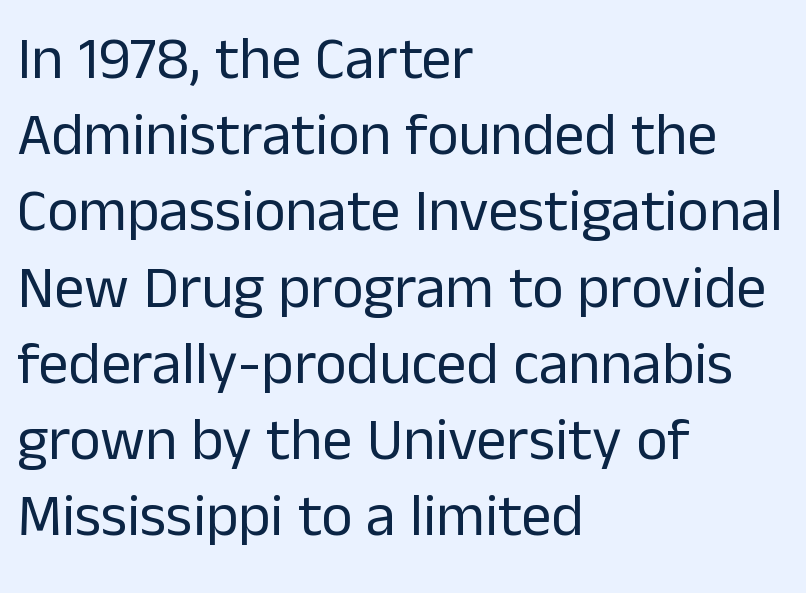
{"serif": "no", "italic": "no", "bold": "no", "weight": "regular", "width": "normal", "stroke_contrast": "low", "x_height": "medium", "monospaced": "no", "underline": "no", "align": "left", "line_spacing": "normal", "line_spacing_ratio": 1.27, "letter_spacing": "normal", "letter_spacing_em": 0.0, "glyph_px": 60}
